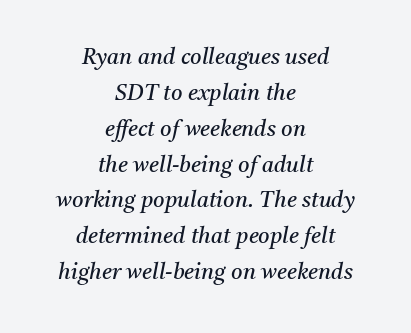
The image shows 22 px text type, italic (leaning right); set centered, normal line spacing (1.63x), normal letter spacing, not underlined.
